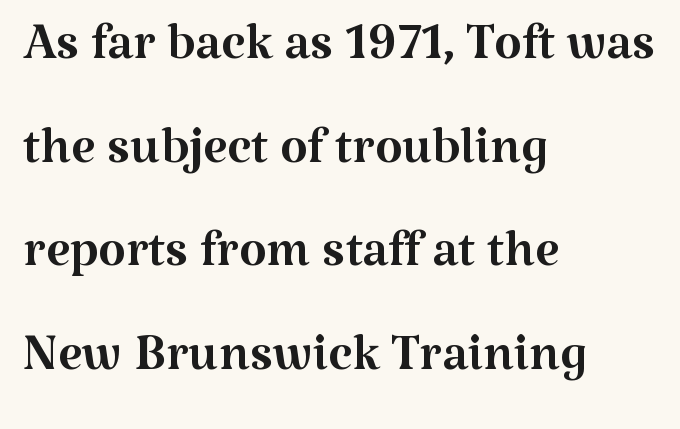
Look at the bottom of the vertical strokes: they flare into serifs here. The face looks like a standard text weight, possibly lighter. Regarding leading, the lines here are spaced in the standard way. Honestly, there is no underline to notice here at all.
